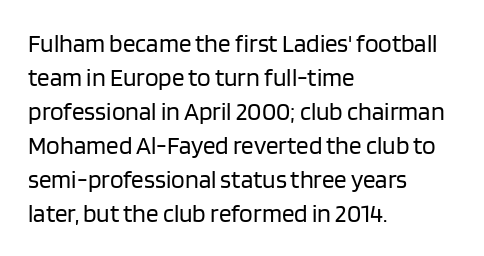
A normal amount of white space separates one row of letters from the next. Honestly, the letter spacing is just normal — you wouldn't notice it. The font's upright variant was chosen for this text. Is this a heavy cut? Hardly; it is regular or lighter. Caption: multi-line text, flush left, ragged right.
